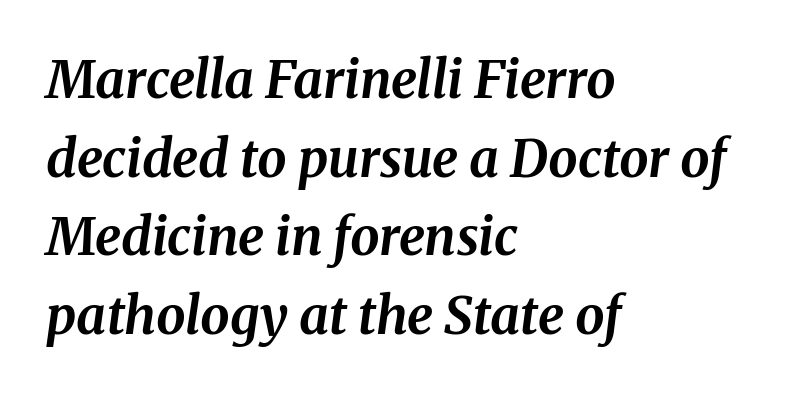
The image shows 52 px bold type, italic (leaning right); set left-aligned, normal line spacing (1.51x), normal letter spacing, not underlined; medium stroke contrast and a medium x-height.
